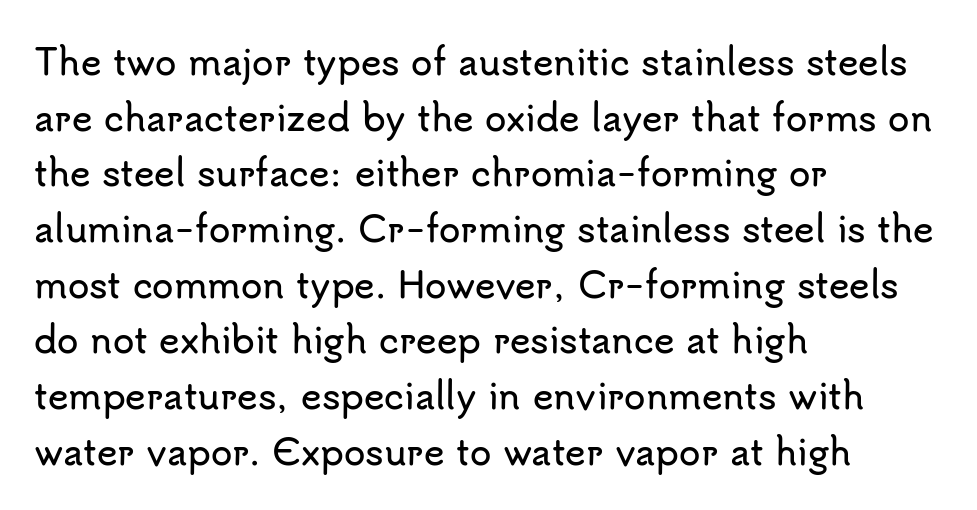
Q: Is the text italic (slanted)? A: No, it is upright.
Q: Is the typeface a serif or a sans-serif typeface? A: Sans-serif.
Q: Is the text underlined? A: No.
Q: How is the paragraph aligned? A: Left-aligned.
Q: Is the spacing between letters normal or unusually wide? A: Normal.
Q: Is the spacing between lines tight, normal or loose? A: Normal.
Q: Width (condensed, normal, or wide)? A: Normal.
Q: Stroke contrast? A: Low.
Q: x-height? A: Small.
Q: Monospaced? A: No.
